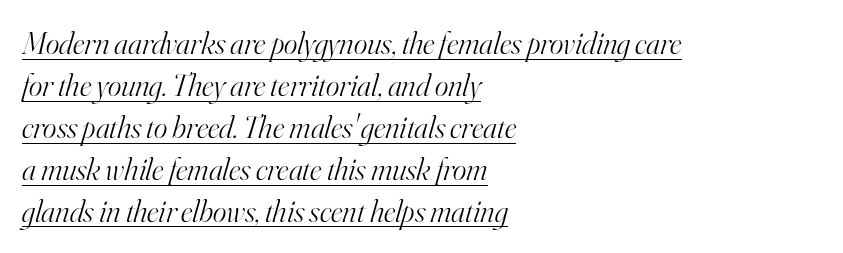
Nobody touched the tracking dial on this one. Looking at the ascenders, they clearly lean. Honestly, the row spacing looks completely unremarkable. Stroke mass is kept to a normal reading level or below. The face used here is seriffed, in the tradition of book romans. Notice how a bar underscores the lettering throughout.
